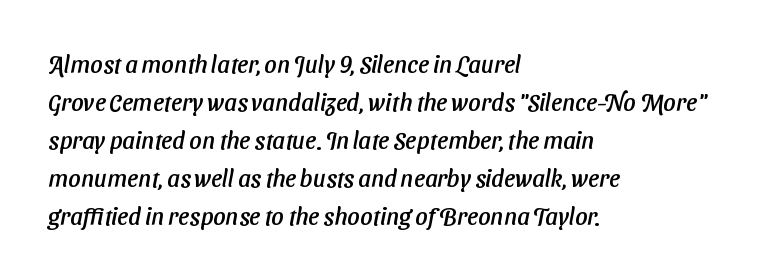
Q: Is the text underlined? A: No.
Q: How is the paragraph aligned? A: Left-aligned.
Q: Is the spacing between letters normal or unusually wide? A: Normal.
Q: Is the spacing between lines tight, normal or loose? A: Normal.
